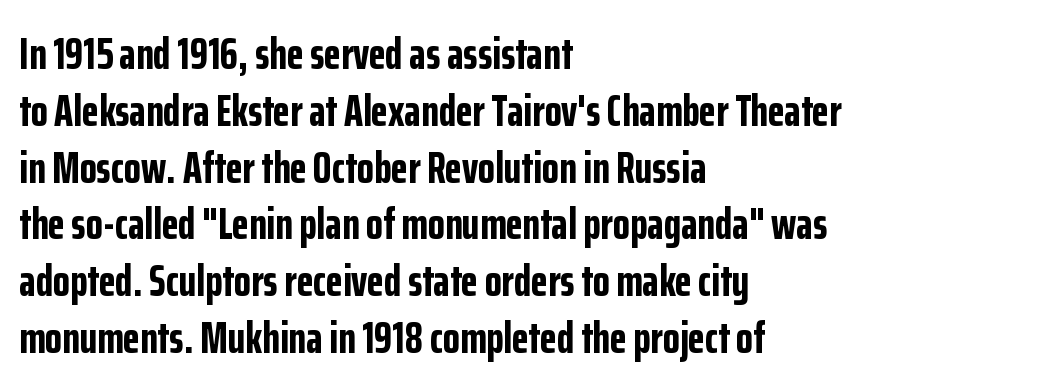
Q: Is the text bold? A: Yes.
Q: Is the text italic (slanted)? A: No, it is upright.
Q: Is the typeface a serif or a sans-serif typeface? A: Sans-serif.
Q: Is the text underlined? A: No.
Q: How is the paragraph aligned? A: Left-aligned.
Q: Is the spacing between letters normal or unusually wide? A: Normal.
Q: Is the spacing between lines tight, normal or loose? A: Normal.
Q: Width (condensed, normal, or wide)? A: Condensed.
Q: Stroke contrast? A: Low.
Q: x-height? A: Medium.
Q: Monospaced? A: No.
